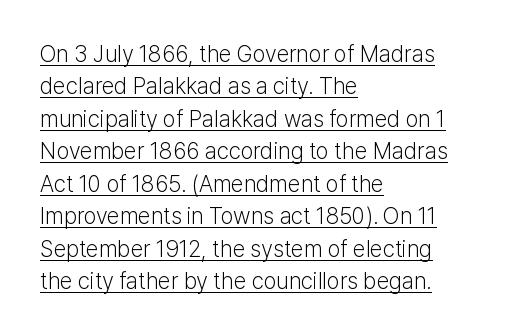
Does extra space separate the letters? No, they use regular spacing. This is underlined copy, the kind a proofreader might mark for attention. Is the block centered? No — it sits flush against the left margin. Style check: upright. Regular leading.
